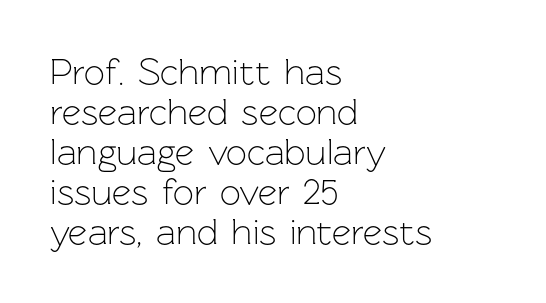
Q: Is the text bold? A: No.
Q: Is the text italic (slanted)? A: No, it is upright.
Q: Is the typeface a serif or a sans-serif typeface? A: Sans-serif.
Q: Is the text underlined? A: No.
Q: How is the paragraph aligned? A: Left-aligned.
Q: Is the spacing between letters normal or unusually wide? A: Normal.
Q: Is the spacing between lines tight, normal or loose? A: Tight.
Q: Width (condensed, normal, or wide)? A: Normal.
Q: Stroke contrast? A: Low.
Q: x-height? A: Medium.
Q: Monospaced? A: No.
